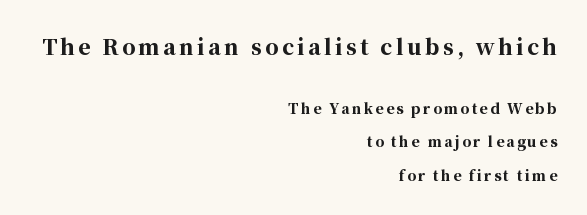
The image shows 21 px bold type, upright; set right-aligned, loose line spacing (2.39x), not underlined; the first (top) block is 1.5x larger.
